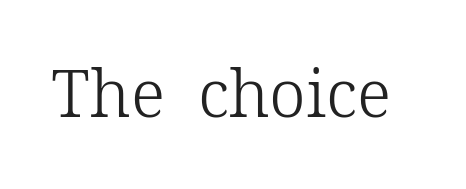
Note: serifs present on the glyphs. You could call the tracking neutral — neither tight nor loose. The letters stand upright; this is a roman face. Summary of weight: not heavy and not bold. Rule under the text: the space is simply empty. The face used here is proportionally spaced, like ordinary book or web type.
